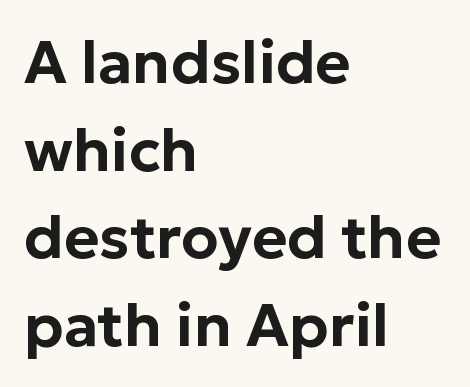
{"serif": "no", "italic": "no", "width": "normal", "stroke_contrast": "low", "x_height": "medium", "monospaced": "no", "underline": "no", "align": "left", "line_spacing": "normal", "line_spacing_ratio": 1.46, "letter_spacing": "normal", "letter_spacing_em": 0.0, "glyph_px": 60}
